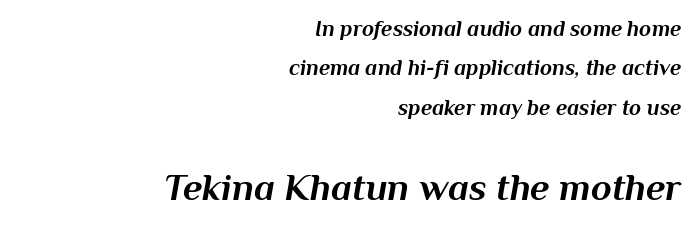
The image shows 38 px bold type, italic (leaning right); set right-aligned, line spacing 1.79x, normal letter spacing, not underlined; the second (bottom) block is 1.73x larger; medium stroke contrast and a medium x-height.
